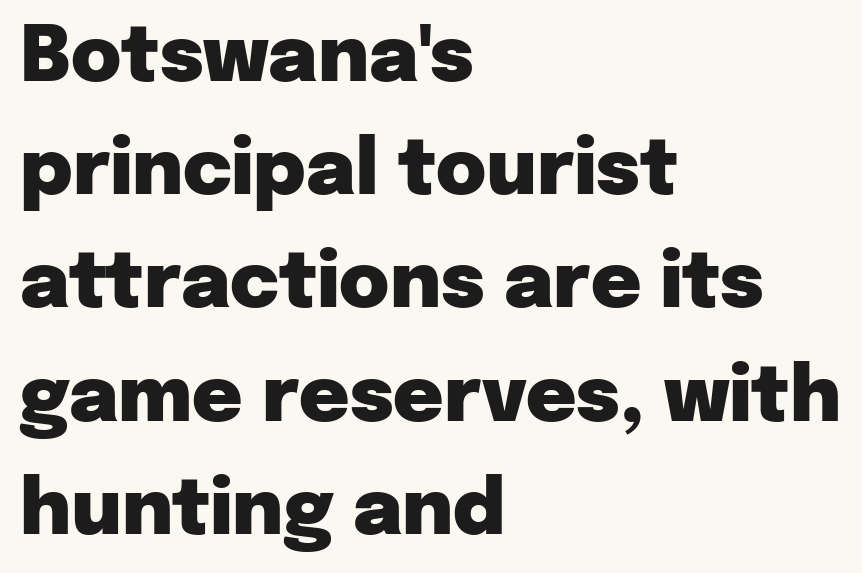
A roman cut, with each character standing at attention. Students, observe: this is what conventionally led text looks like. Nobody drew a line under any word here. Character widths vary here, with narrow letters taking less room than wide ones. Stroke thickness is high; the sample reads as a true bold. Compared with typical body copy, the letter spacing here is the same.
